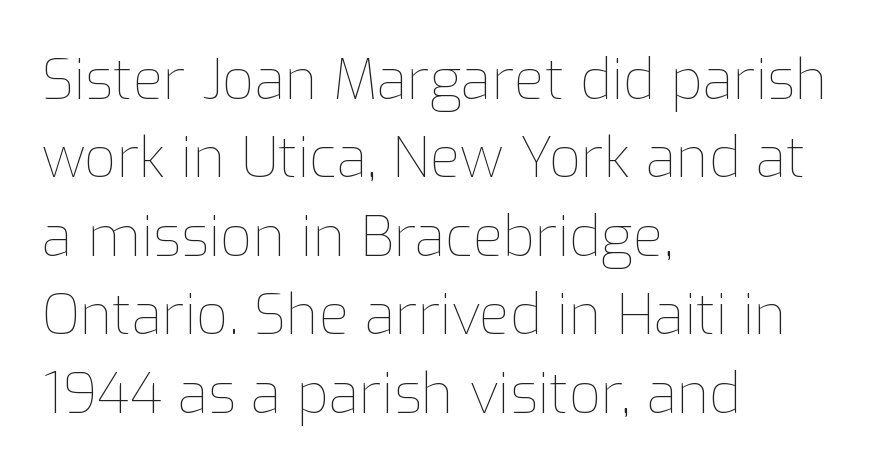
The image shows 56 px thin type, upright; set left-aligned, normal line spacing (1.4x), normal letter spacing, not underlined; low stroke contrast and a medium x-height.
